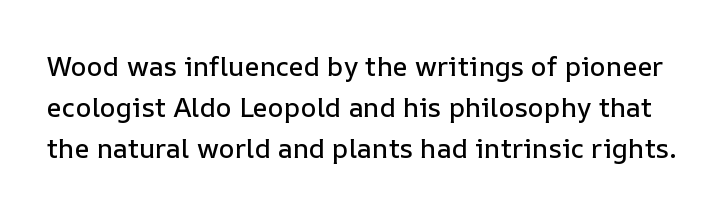
The rendering keeps characters at their native spacing. The lines sit at an ordinary, default distance from one another. The space directly below the letters is spotless. The typography opts for an upright posture over an oblique one.
